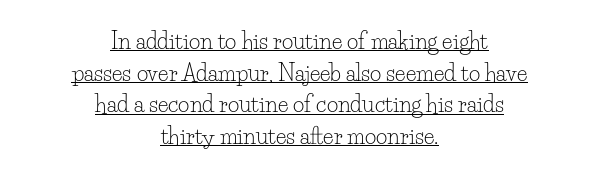
{"italic": "no", "bold": "no", "underline": "yes", "align": "center", "line_spacing": "normal", "line_spacing_ratio": 1.44, "letter_spacing": "normal", "letter_spacing_em": 0.0, "glyph_px": 22}
